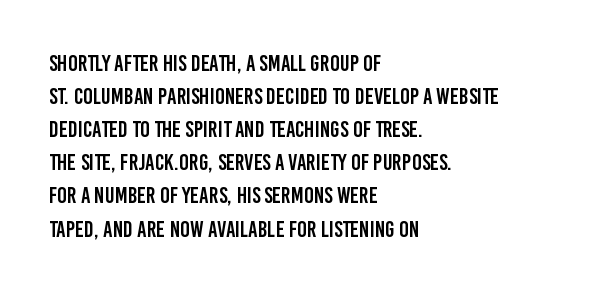
Q: Is the text italic (slanted)? A: No, it is upright.
Q: Is the text underlined? A: No.
Q: How is the paragraph aligned? A: Left-aligned.
Q: Is the spacing between letters normal or unusually wide? A: Normal.
Q: Is the spacing between lines tight, normal or loose? A: Normal.
